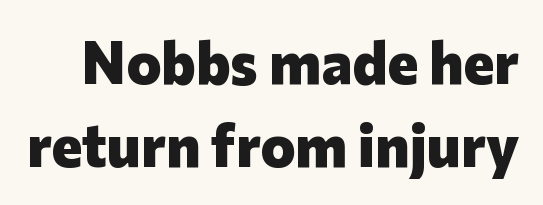
{"serif": "no", "italic": "no", "bold": "yes", "weight": "heavy", "width": "normal", "stroke_contrast": "low", "x_height": "medium", "monospaced": "no", "underline": "no", "line_spacing": "normal", "line_spacing_ratio": 1.41, "letter_spacing": "normal", "letter_spacing_em": 0.0, "glyph_px": 59}
